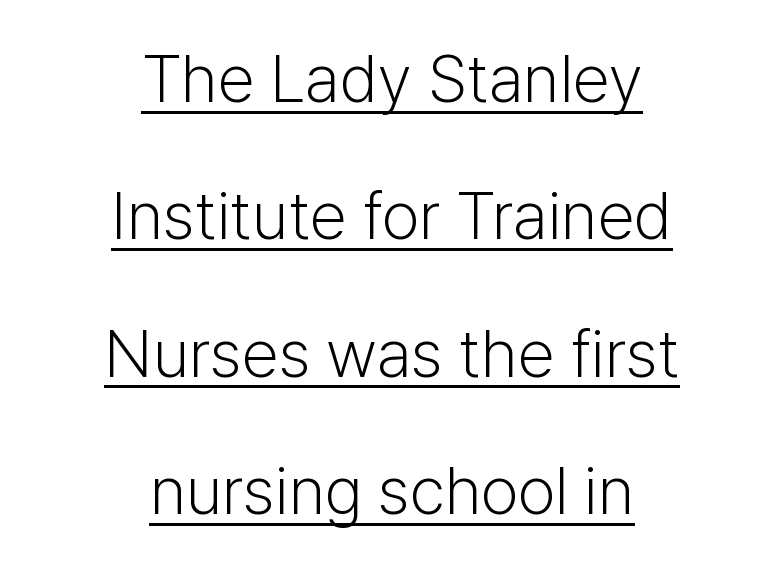
{"serif": "no", "italic": "no", "bold": "no", "weight": "light", "width": "normal", "stroke_contrast": "low", "x_height": "medium", "monospaced": "no", "underline": "yes", "align": "center", "line_spacing": "loose", "line_spacing_ratio": 2.05, "letter_spacing": "normal", "letter_spacing_em": 0.0, "glyph_px": 67}
